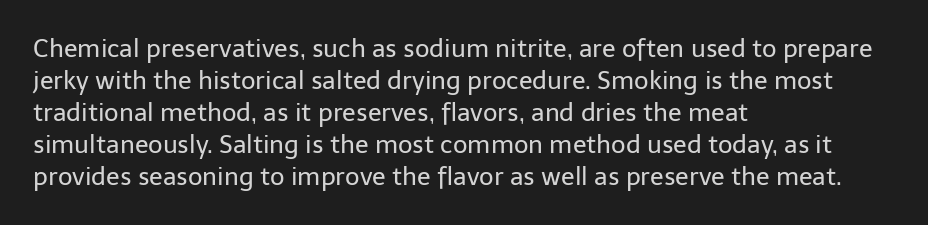
{"italic": "no", "bold": "no", "underline": "no", "align": "left", "line_spacing": "normal", "line_spacing_ratio": 1.28, "letter_spacing": "normal", "letter_spacing_em": 0.0, "glyph_px": 25}
